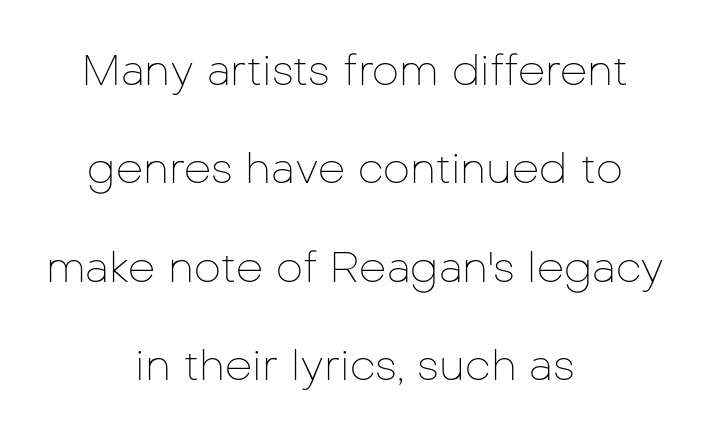
The image shows 43 px thin sans-serif type, upright; set centered, loose line spacing (2.29x), normal letter spacing, not underlined; low stroke contrast and a medium x-height.
